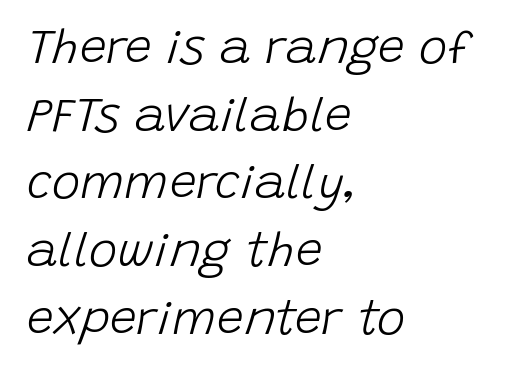
The letters advance in unequal steps, a hallmark of proportional type. Every row of glyphs begins at an identical x-position on the left. Heaviness? Minimal to ordinary, like unemphasized prose. Leading matches the norm, producing a regular column. There is no visible air inserted between adjacent glyphs. The specimen omits any rule beneath the text block's lines.
